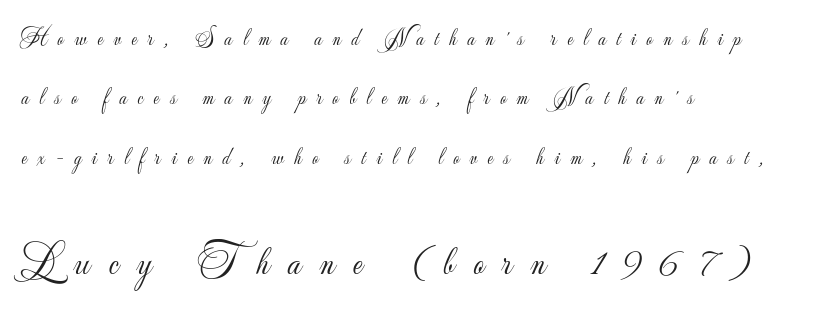
{"serif": "no", "bold": "no", "weight": "light", "width": "normal", "stroke_contrast": "low", "x_height": "small", "monospaced": "no", "underline": "no", "align": "left", "line_spacing": "loose", "line_spacing_ratio": 2.47, "letter_spacing": "wide", "letter_spacing_em": 0.44, "larger_block": "second", "size_ratio": 1.75, "glyph_px": 42}
